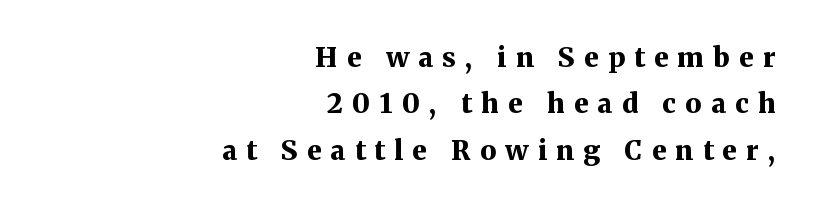
The image shows 27 px bold type, upright; set right-aligned, line spacing 1.72x, unusually wide letter spacing (+0.35 em), not underlined.
